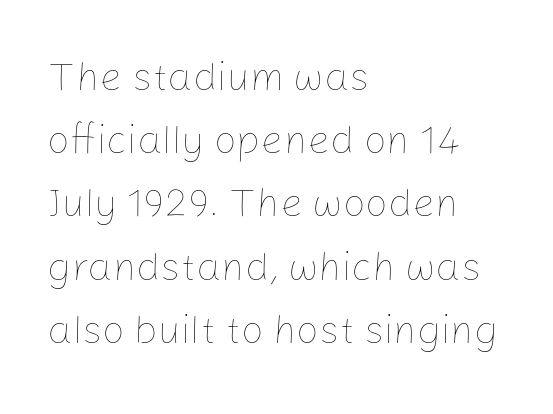
Q: Is the text bold? A: No.
Q: Is the text italic (slanted)? A: No, it is upright.
Q: Is the text underlined? A: No.
Q: How is the paragraph aligned? A: Left-aligned.
Q: Is the spacing between letters normal or unusually wide? A: Normal.
Q: Is the spacing between lines tight, normal or loose? A: Normal.
Q: Width (condensed, normal, or wide)? A: Normal.
Q: Stroke contrast? A: Low.
Q: x-height? A: Medium.
Q: Monospaced? A: No.
